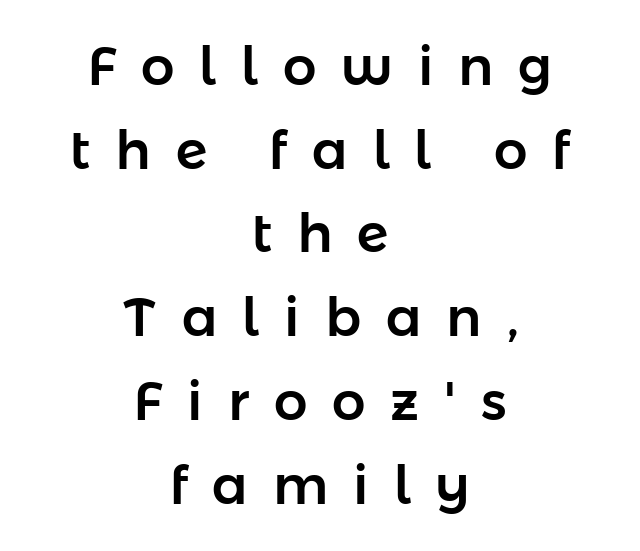
{"serif": "no", "italic": "no", "width": "normal", "stroke_contrast": "low", "x_height": "medium", "monospaced": "no", "underline": "no", "align": "center", "line_spacing": "normal", "line_spacing_ratio": 1.58, "letter_spacing": "wide", "letter_spacing_em": 0.47, "glyph_px": 53}
